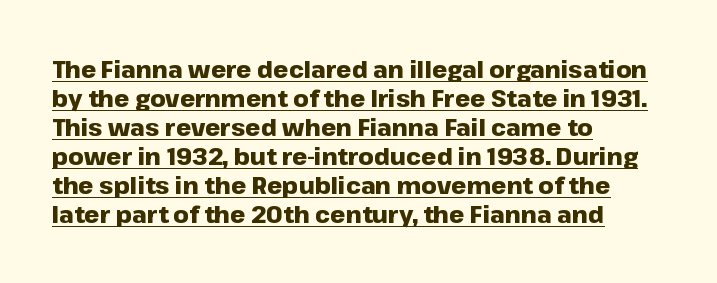
The image shows 24 px bold type, upright; set left-aligned, line spacing 1.21x, normal letter spacing, underlined.
